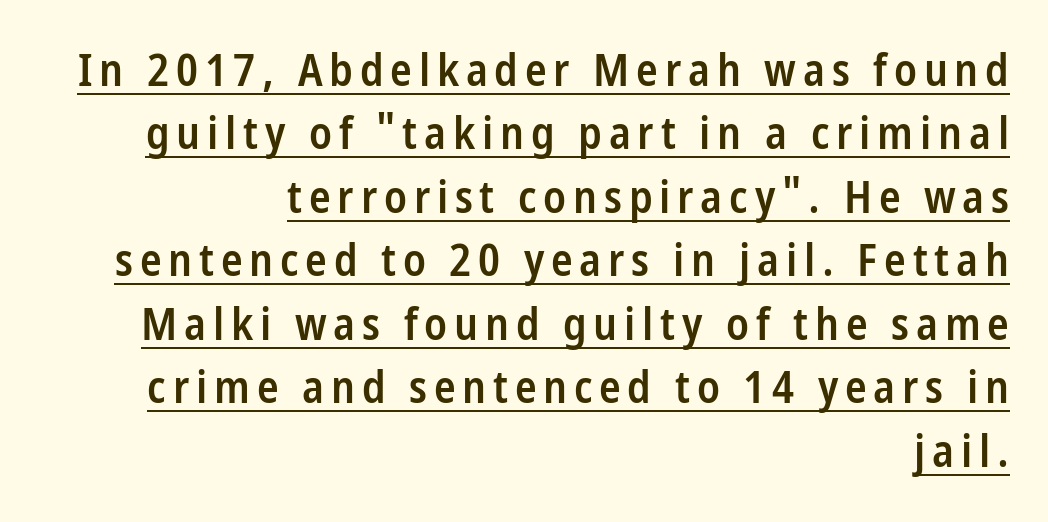
This sample has the flowing, uneven cadence of proportional lettering. A semibold gives these letters moderate extra thickness, short of bold. Baseline-to-baseline distance is the conventional proportion of letter height. Serifs: no, the terminals of the letterforms are clean. Quick note: underline on. Characters remain perfectly vertical along every line.
